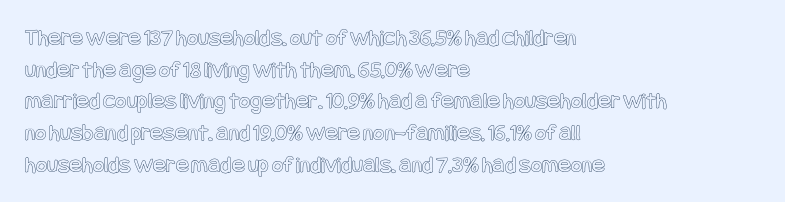
Q: Is the text italic (slanted)? A: No, it is upright.
Q: Is the text underlined? A: No.
Q: How is the paragraph aligned? A: Left-aligned.
Q: Is the spacing between letters normal or unusually wide? A: Normal.
Q: Is the spacing between lines tight, normal or loose? A: Normal.
